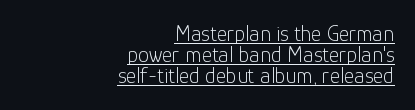
The image shows 22 px text type, upright; set right-aligned, tight line spacing (0.96x), normal letter spacing, underlined.
